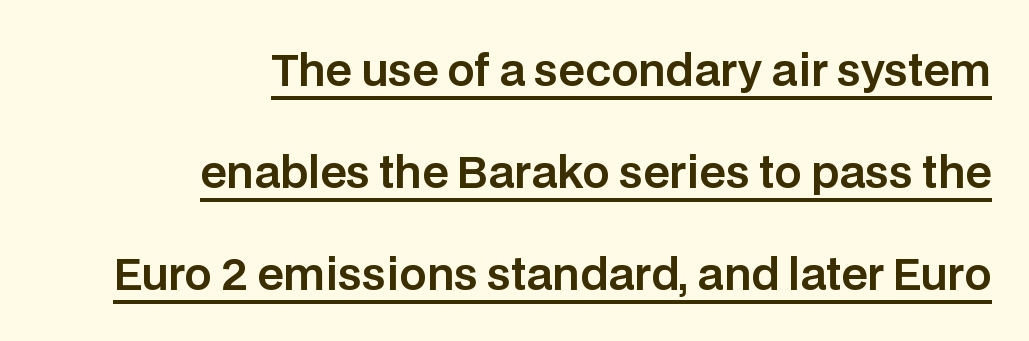
The passage shown has conventional tracking throughout. Check where the strokes stop: nothing finishes them off — pure sans. Compared with a flush-left layout, this one pins lines to the opposite, right side. Like a heading marked for emphasis, these lines bear an underscore. Does the lettering tilt? It doesn't — this is upright.
